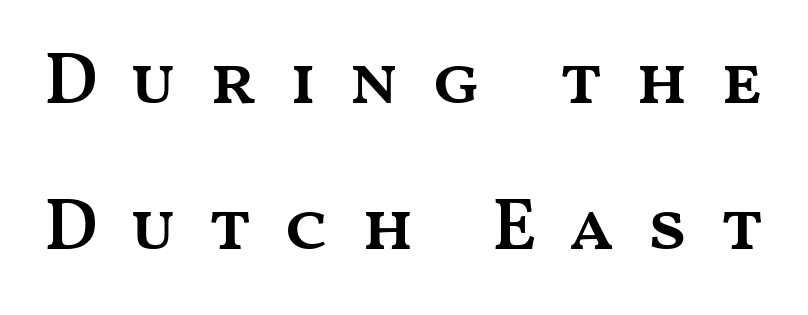
The image shows 73 px semibold, wide type, upright; set loose line spacing (2.0x), unusually wide letter spacing (+0.43 em), not underlined; medium stroke contrast and a medium x-height.
